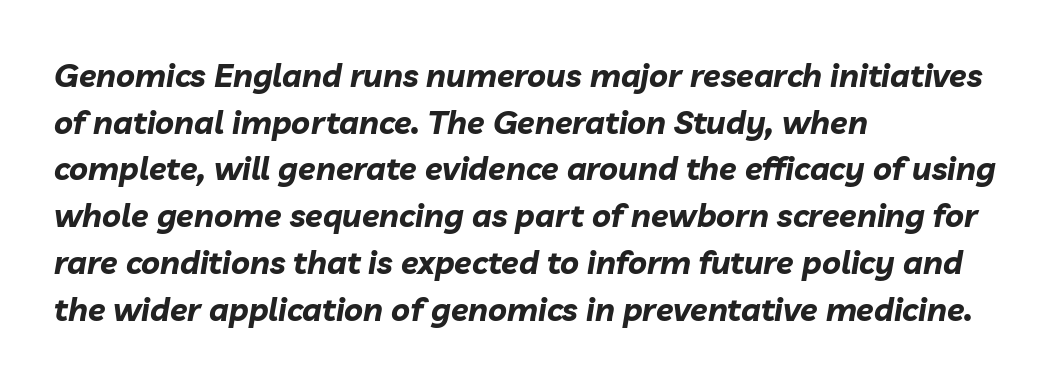
{"italic": "yes", "lean": "right", "slant_degrees": 10, "bold": "yes", "weight": "bold", "width": "normal", "stroke_contrast": "low", "x_height": "medium", "monospaced": "no", "underline": "no", "align": "left", "line_spacing": "normal", "line_spacing_ratio": 1.46, "letter_spacing": "normal", "letter_spacing_em": 0.0, "glyph_px": 32}
